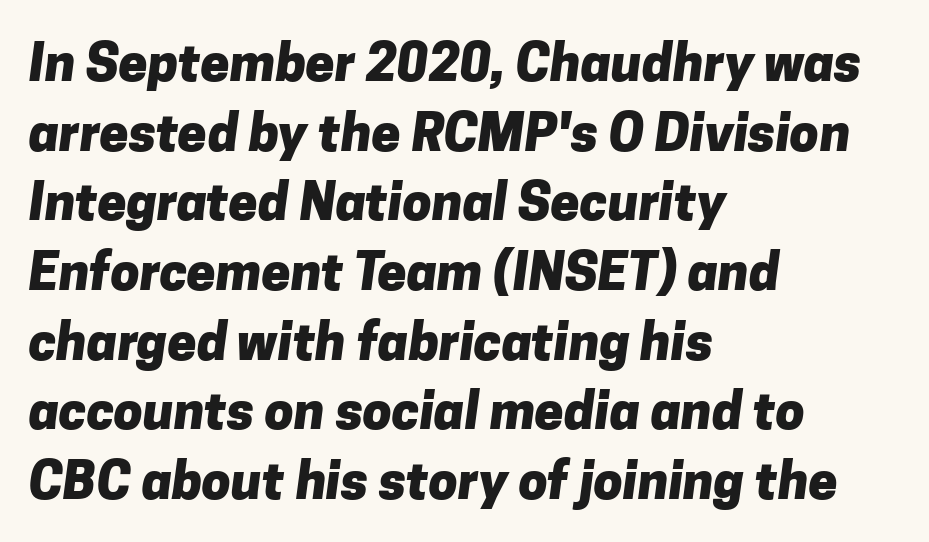
Q: Is the text bold? A: Yes.
Q: Is the typeface a serif or a sans-serif typeface? A: Sans-serif.
Q: Is the text underlined? A: No.
Q: How is the paragraph aligned? A: Left-aligned.
Q: Is the spacing between letters normal or unusually wide? A: Normal.
Q: Is the spacing between lines tight, normal or loose? A: Normal.
Q: Width (condensed, normal, or wide)? A: Normal.
Q: Stroke contrast? A: Low.
Q: x-height? A: Medium.
Q: Monospaced? A: No.
